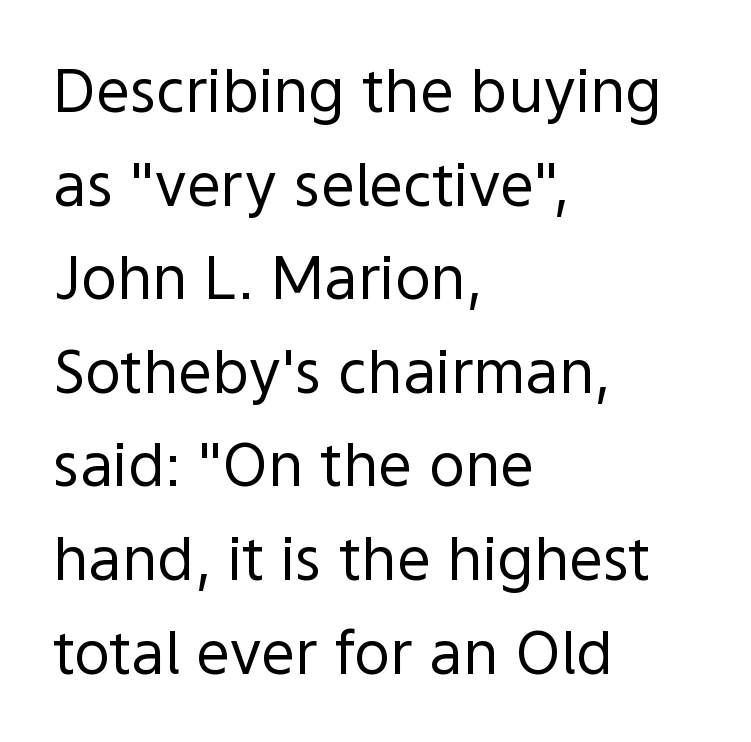
{"serif": "no", "italic": "no", "bold": "no", "weight": "regular", "width": "normal", "x_height": "medium", "monospaced": "no", "underline": "no", "align": "left", "line_spacing": "normal", "line_spacing_ratio": 1.56, "letter_spacing": "normal", "letter_spacing_em": 0.0, "glyph_px": 60}
